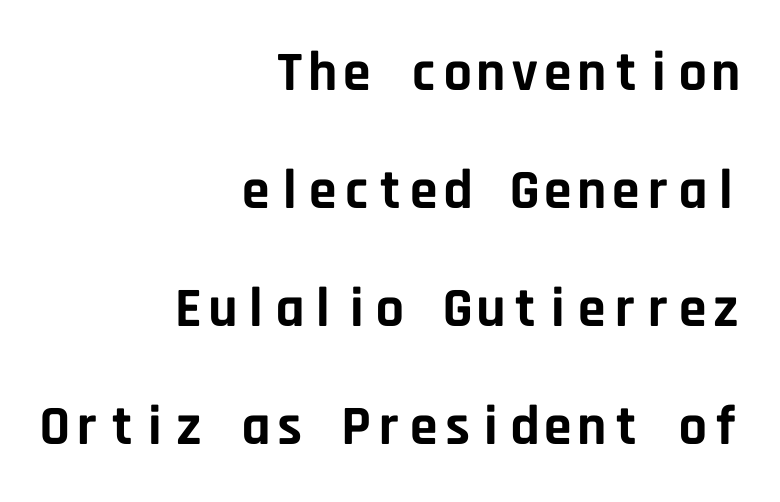
{"serif": "no", "italic": "no", "bold": "yes", "weight": "bold", "width": "normal", "stroke_contrast": "low", "x_height": "large", "monospaced": "yes", "underline": "no", "align": "right", "line_spacing": "loose", "line_spacing_ratio": 2.11, "letter_spacing": "normal", "letter_spacing_em": 0.0, "glyph_px": 56}
